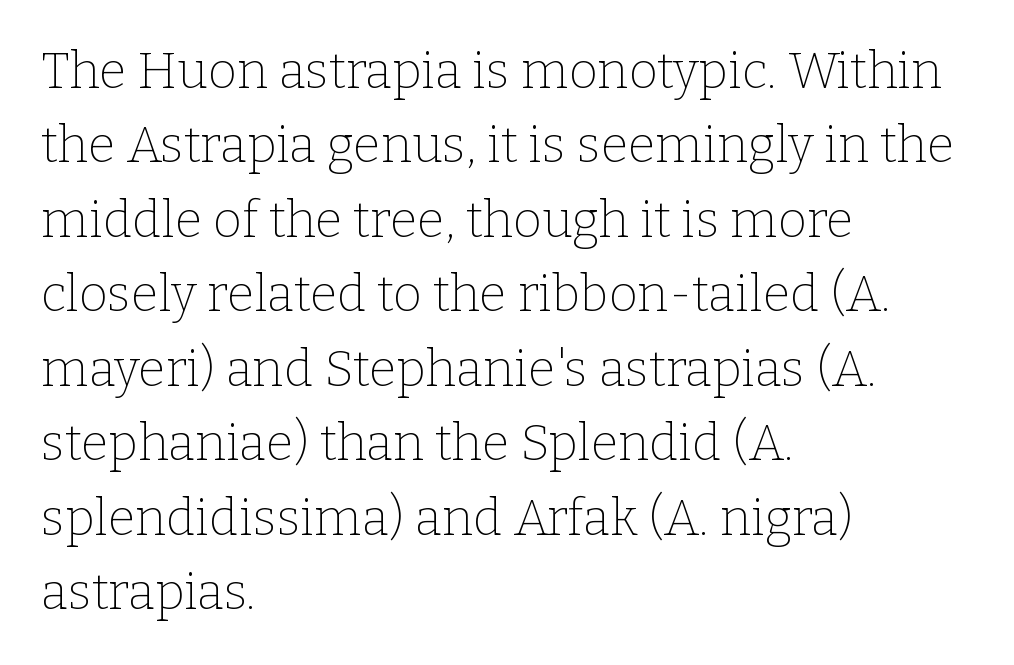
Unmarked baselines from the first word to the last. The strokes carry an ordinary text weight at most. What stands out about the letter spacing? Nothing — it is the standard amount. Does the type have serifs? Yes, each stem ends in a small foot.
